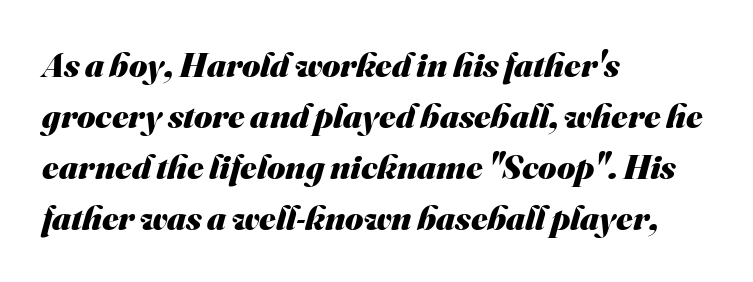
In terms of leading, this rendering sits right in the middle. Any mark beneath the type? The region is blank. The letters carry no serifs — their stems end cleanly without finishing strokes. Spacing between characters is what you'd get straight out of the box.
